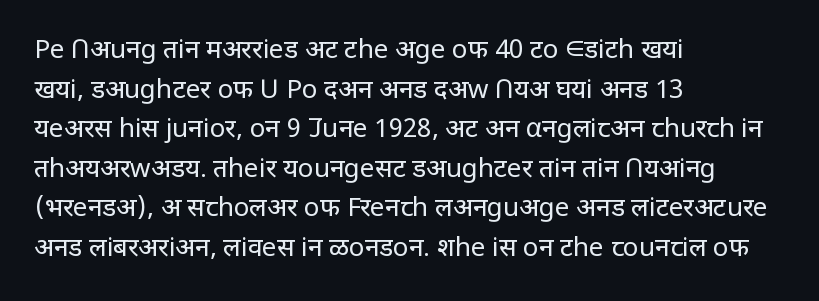
{"italic": "no", "bold": "no", "underline": "no", "align": "left", "line_spacing": "normal", "line_spacing_ratio": 1.52, "letter_spacing": "normal", "letter_spacing_em": 0.0, "glyph_px": 26}
